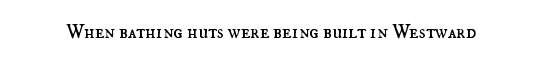
Posture: upright roman. Short note: letters normally spaced. The weight would be labelled regular, book, light, or lighter still. Lines of text with bare space underneath.
